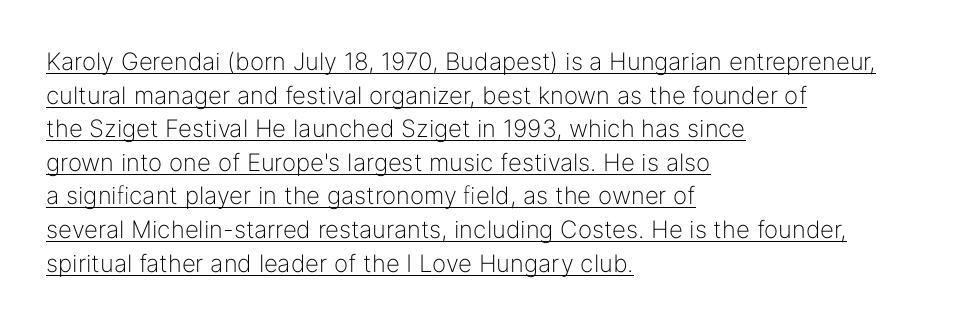
Q: Is the text bold? A: No.
Q: Is the text italic (slanted)? A: No, it is upright.
Q: Is the text underlined? A: Yes.
Q: How is the paragraph aligned? A: Left-aligned.
Q: Is the spacing between letters normal or unusually wide? A: Normal.
Q: Is the spacing between lines tight, normal or loose? A: Normal.
